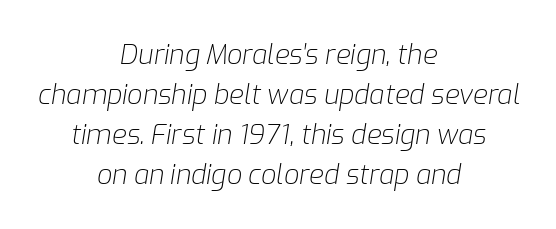
{"italic": "yes", "lean": "right", "slant_degrees": 9, "bold": "no", "underline": "no", "align": "center", "line_spacing": "normal", "line_spacing_ratio": 1.48, "letter_spacing": "normal", "letter_spacing_em": 0.0, "glyph_px": 27}
